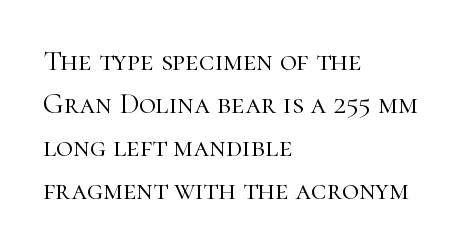
The image shows 29 px light serif type, upright; set left-aligned, normal line spacing (1.48x), normal letter spacing, not underlined; high stroke contrast and a medium x-height.
